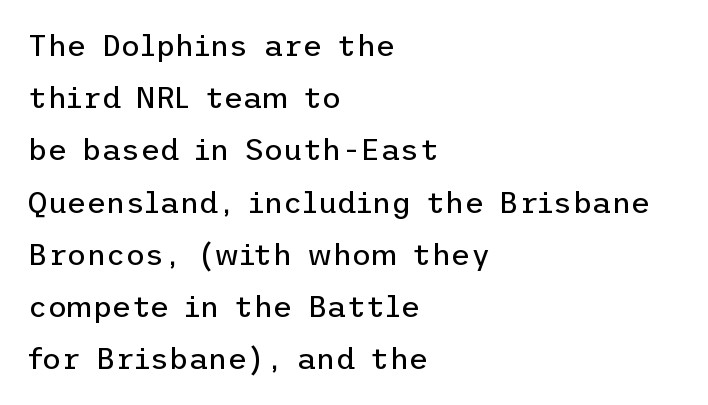
{"serif": "no", "italic": "no", "bold": "no", "weight": "regular", "width": "normal", "stroke_contrast": "low", "x_height": "medium", "underline": "no", "align": "left", "line_spacing_ratio": 1.74, "letter_spacing": "normal", "letter_spacing_em": 0.0, "glyph_px": 30}
